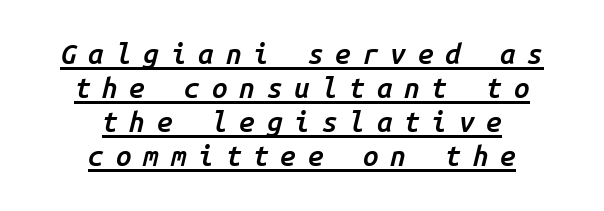
The image shows 28 px semibold type, italic (leaning right), monospaced; set centered, line spacing 1.21x, unusually wide letter spacing (+0.42 em), underlined; low stroke contrast and a medium x-height.
